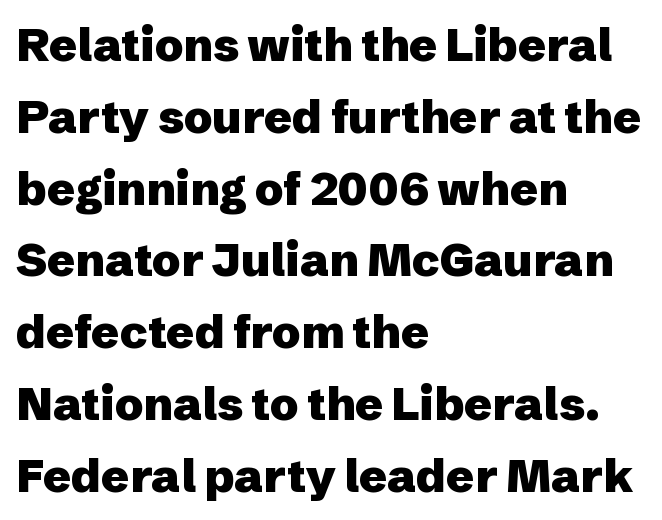
Q: Is the text bold? A: Yes.
Q: Is the text italic (slanted)? A: No, it is upright.
Q: Is the typeface a serif or a sans-serif typeface? A: Sans-serif.
Q: Is the text underlined? A: No.
Q: How is the paragraph aligned? A: Left-aligned.
Q: Is the spacing between letters normal or unusually wide? A: Normal.
Q: Is the spacing between lines tight, normal or loose? A: Normal.
Q: Width (condensed, normal, or wide)? A: Normal.
Q: Stroke contrast? A: Low.
Q: x-height? A: Medium.
Q: Monospaced? A: No.
